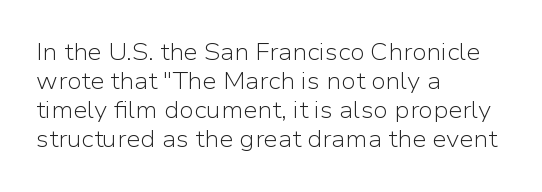
{"italic": "no", "bold": "no", "underline": "no", "align": "left", "line_spacing": "normal", "line_spacing_ratio": 1.26, "letter_spacing": "normal", "letter_spacing_em": 0.0, "glyph_px": 23}
